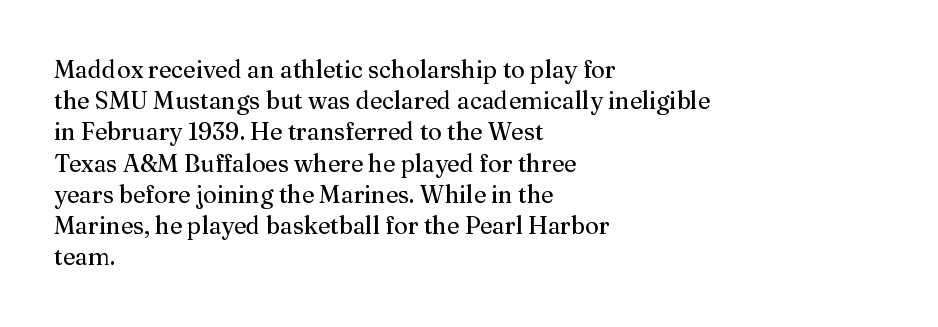
Q: Is the text bold? A: No.
Q: Is the text italic (slanted)? A: No, it is upright.
Q: Is the text underlined? A: No.
Q: How is the paragraph aligned? A: Left-aligned.
Q: Is the spacing between letters normal or unusually wide? A: Normal.
Q: Is the spacing between lines tight, normal or loose? A: Normal.
